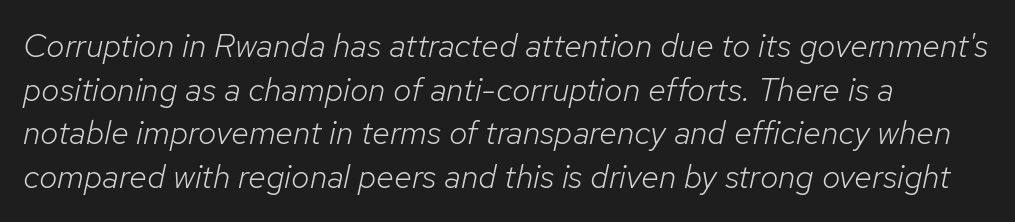
Q: Is the text bold? A: No.
Q: Is the text italic (slanted)? A: Yes, it leans right by about 12 degrees.
Q: Is the text underlined? A: No.
Q: How is the paragraph aligned? A: Left-aligned.
Q: Is the spacing between letters normal or unusually wide? A: Normal.
Q: Is the spacing between lines tight, normal or loose? A: Normal.
Q: Width (condensed, normal, or wide)? A: Normal.
Q: Stroke contrast? A: Low.
Q: x-height? A: Medium.
Q: Monospaced? A: No.
